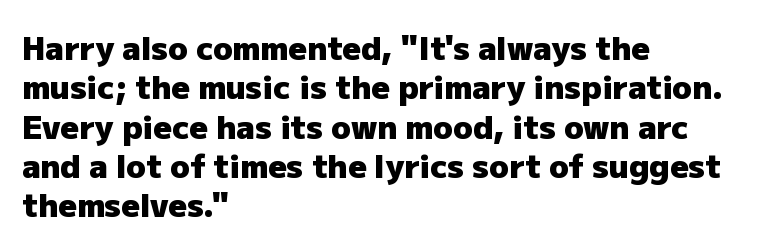
The compositor pushed each line to the left boundary. The letterforms sit shoulder to shoulder at normal distance. Each letter keeps its own natural width here, so spacing adapts to shape. Underlining? Definitely not there. No italicization has been applied; the sample stays upright. Heavy, bold letterforms.
